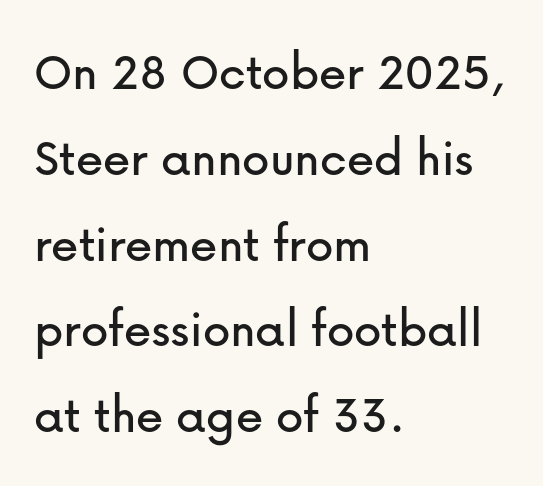
The image shows 55 px sans-serif type, upright; set left-aligned, normal line spacing (1.56x), normal letter spacing, not underlined; low stroke contrast and a medium x-height.
